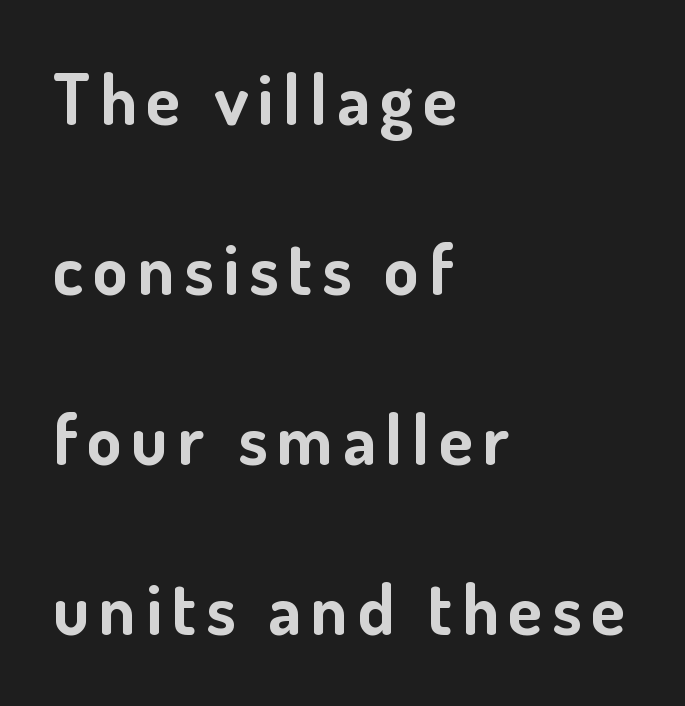
You can tell it's not italic because the verticals are truly vertical. Short and long lines alike share a common starting point at left. No word sits above an underline. Looks like regular typesetting: each glyph gets only the width it needs. Line spacing here is loose. Stroke thickness is high; the sample reads as a true bold.
